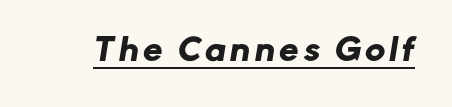
Q: Is the typeface a serif or a sans-serif typeface? A: Sans-serif.
Q: Is the text underlined? A: Yes.
Q: Width (condensed, normal, or wide)? A: Normal.
Q: Stroke contrast? A: Low.
Q: x-height? A: Medium.
Q: Monospaced? A: No.
